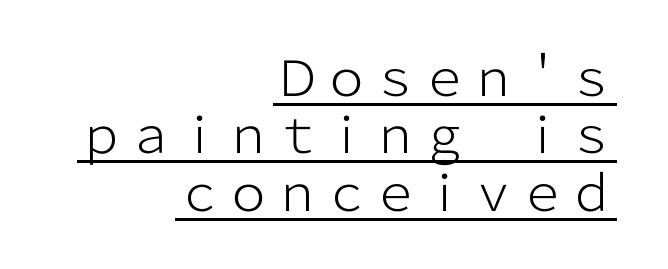
{"serif": "no", "italic": "no", "bold": "no", "weight": "light", "width": "normal", "stroke_contrast": "low", "x_height": "medium", "monospaced": "no", "underline": "yes", "align": "right", "line_spacing_ratio": 1.17, "letter_spacing": "normal", "letter_spacing_em": 0.0, "glyph_px": 49}
